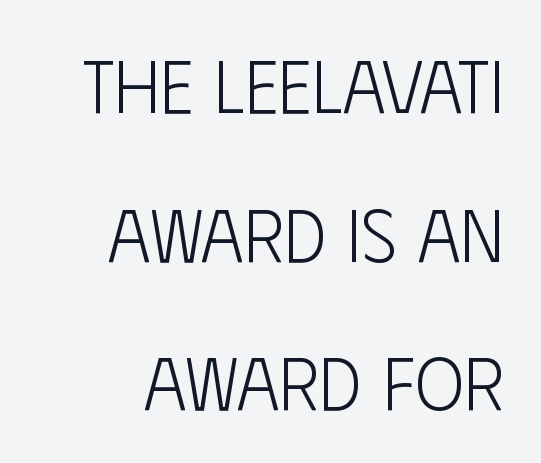
{"serif": "no", "italic": "no", "bold": "no", "weight": "light", "width": "condensed", "stroke_contrast": "low", "x_height": "large", "monospaced": "no", "underline": "no", "align": "right", "line_spacing": "loose", "line_spacing_ratio": 2.01, "letter_spacing": "normal", "letter_spacing_em": 0.0, "glyph_px": 74}
